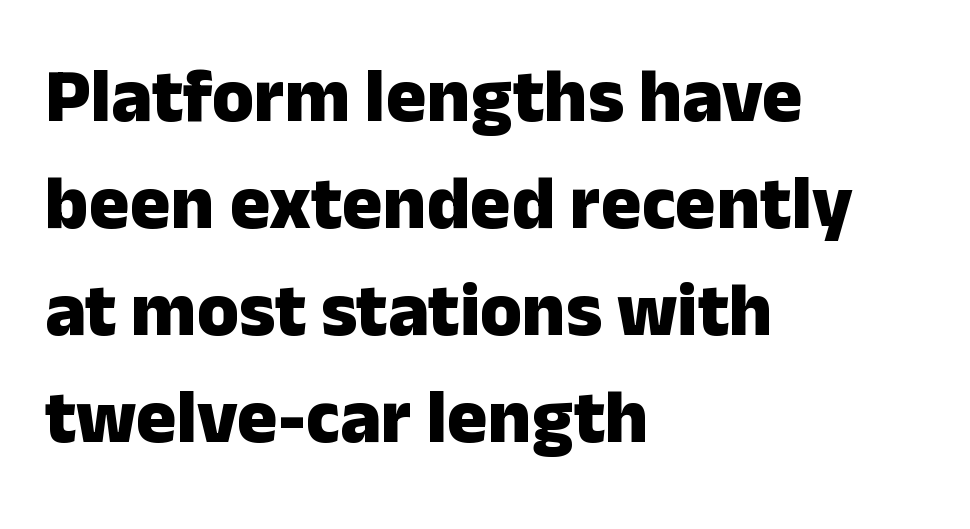
Think of a printed novel: that variable character pitch is what you see here. The text block is weighted toward the left margin, trailing off unevenly rightward. The typeface chosen for these lines omits serifs. The letters stand upright; this is a roman face. The vertical gap from one line to the next is medium. Anything drawn beneath the words? Only blank space.
